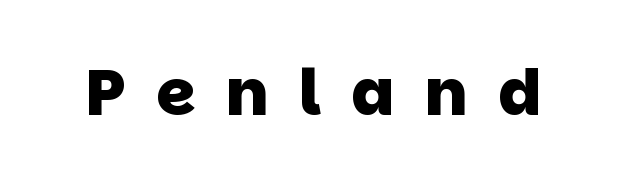
Varying glyph widths throughout — classic text-font behaviour. Bare-footed words on every line. A dark, heavy texture on the line: the type is bold. The passage shown has open, widely tracked lettering throughout. The rendering shows plain stroke endings on the letterforms — a sans-serif design.
